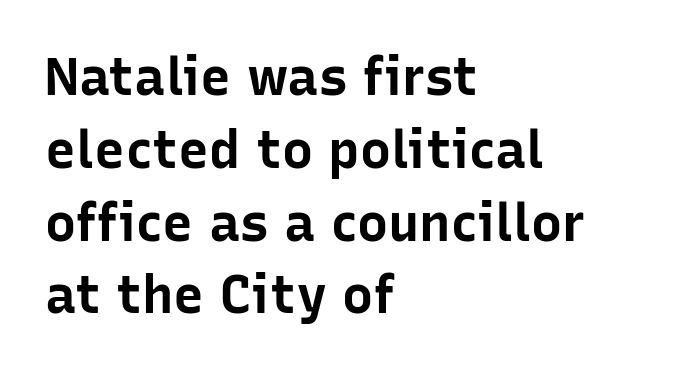
Q: Is the text bold? A: Yes.
Q: Is the text italic (slanted)? A: No, it is upright.
Q: Is the typeface a serif or a sans-serif typeface? A: Sans-serif.
Q: Is the text underlined? A: No.
Q: How is the paragraph aligned? A: Left-aligned.
Q: Is the spacing between letters normal or unusually wide? A: Normal.
Q: Is the spacing between lines tight, normal or loose? A: Normal.
Q: Width (condensed, normal, or wide)? A: Normal.
Q: Stroke contrast? A: Low.
Q: x-height? A: Medium.
Q: Monospaced? A: No.
